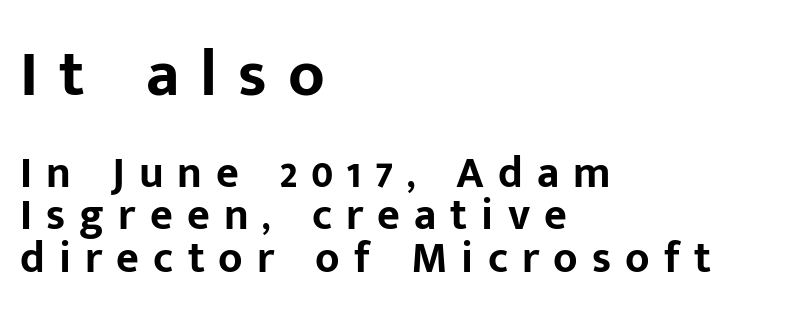
Looks like regular typesetting: each glyph gets only the width it needs. Character size in the leading block exceeds that of the trailing block. The text block is weighted toward the left margin, trailing off unevenly rightward. Ascenders rise straight up at ninety degrees.
